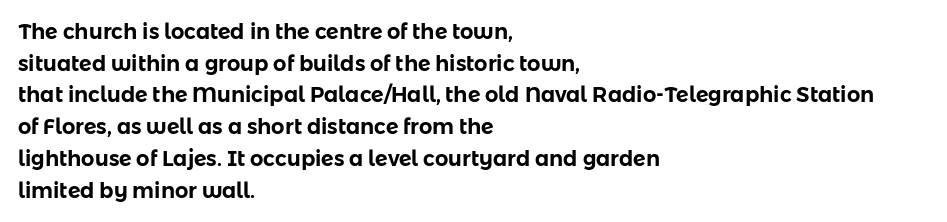
Q: Is the text italic (slanted)? A: No, it is upright.
Q: Is the text underlined? A: No.
Q: How is the paragraph aligned? A: Left-aligned.
Q: Is the spacing between letters normal or unusually wide? A: Normal.
Q: Is the spacing between lines tight, normal or loose? A: Normal.
